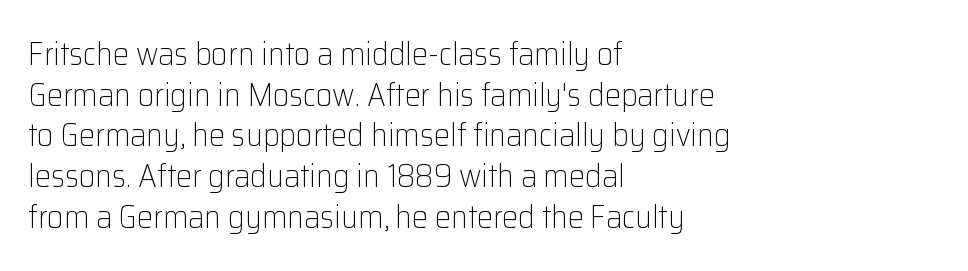
Q: Is the text bold? A: No.
Q: Is the text italic (slanted)? A: No, it is upright.
Q: Is the typeface a serif or a sans-serif typeface? A: Sans-serif.
Q: Is the text underlined? A: No.
Q: How is the paragraph aligned? A: Left-aligned.
Q: Is the spacing between letters normal or unusually wide? A: Normal.
Q: Is the spacing between lines tight, normal or loose? A: Normal.
Q: Width (condensed, normal, or wide)? A: Normal.
Q: Stroke contrast? A: Low.
Q: x-height? A: Medium.
Q: Monospaced? A: No.
